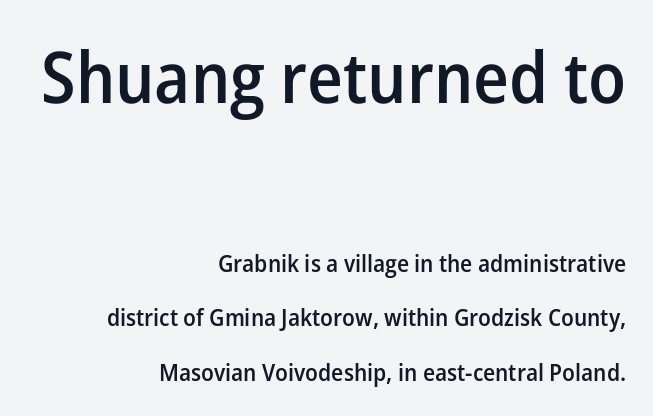
The image shows 71 px semibold sans-serif type, upright; set right-aligned, loose line spacing (2.28x), normal letter spacing, not underlined; the first (top) block is 2.96x larger; low stroke contrast and a medium x-height.
